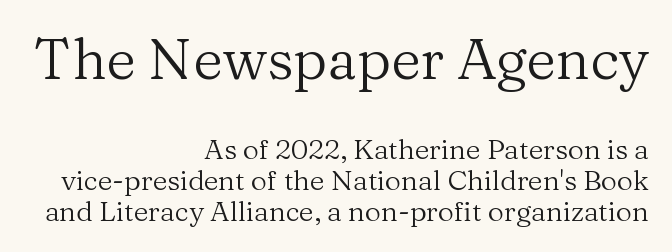
Vertical spacing — tight. Every stem runs plumb, perpendicular to the baseline. A bare baseline throughout the passage. The rendering uses natural spacing where letterforms have individual widths. The passage shown begins with its larger block and ends with its smaller one.
